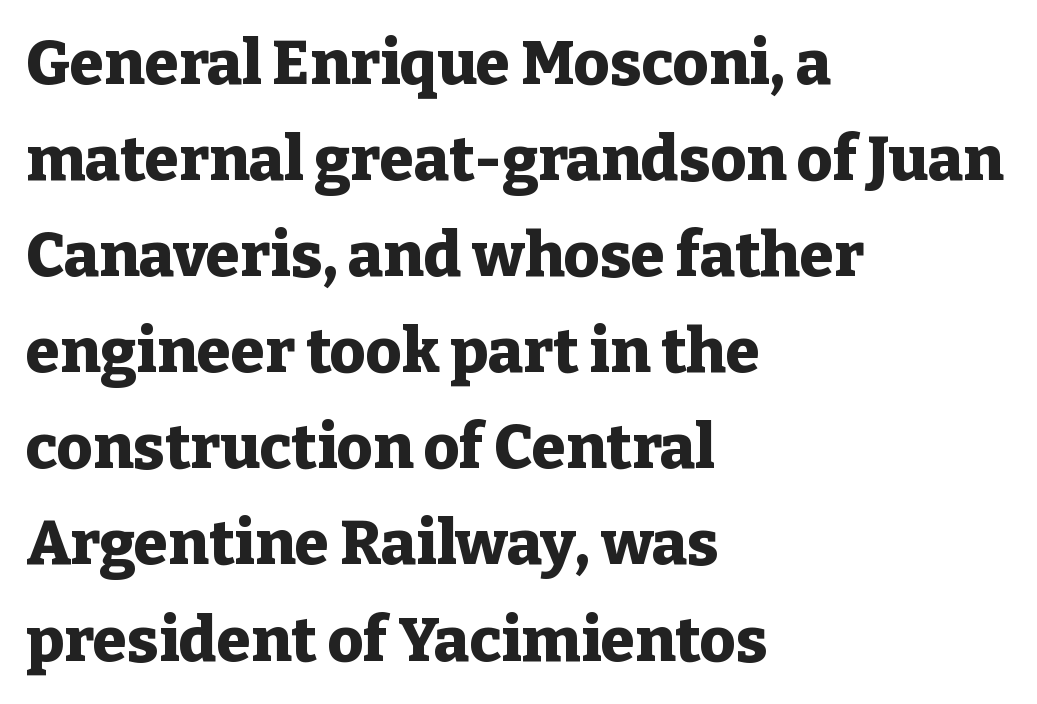
{"serif": "yes", "italic": "no", "bold": "yes", "weight": "heavy", "width": "normal", "stroke_contrast": "low", "x_height": "medium", "monospaced": "no", "underline": "no", "align": "left", "line_spacing": "normal", "line_spacing_ratio": 1.55, "letter_spacing": "normal", "letter_spacing_em": 0.0, "glyph_px": 62}
